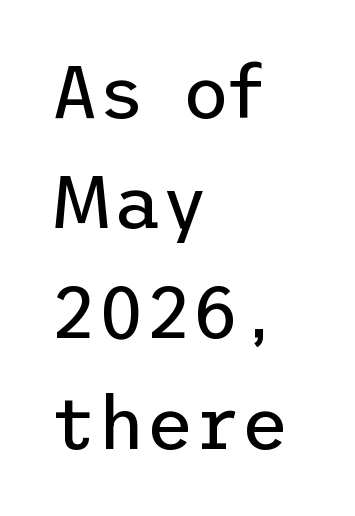
{"serif": "no", "italic": "no", "bold": "no", "weight": "regular", "width": "normal", "stroke_contrast": "low", "x_height": "medium", "underline": "no", "align": "left", "line_spacing": "normal", "line_spacing_ratio": 1.51, "letter_spacing": "normal", "letter_spacing_em": 0.0, "glyph_px": 73}
